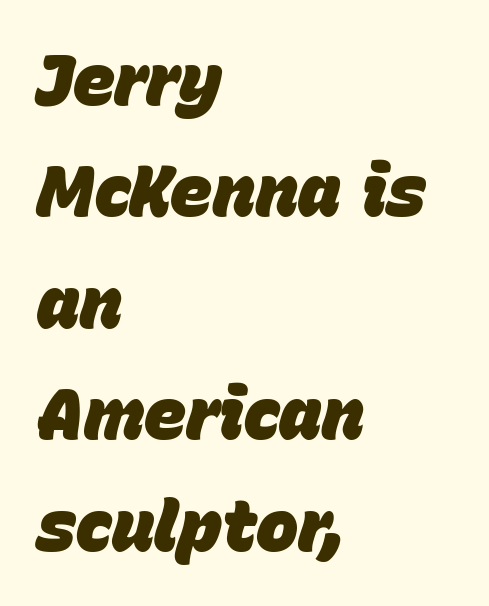
The face used here is proportionally spaced, like ordinary book or web type. Compared with a centered layout, this one pins lines to the left instead. Honestly, the row spacing looks completely unremarkable. This is heavy type, rendered in bold. Check under the words: just untouched page.
